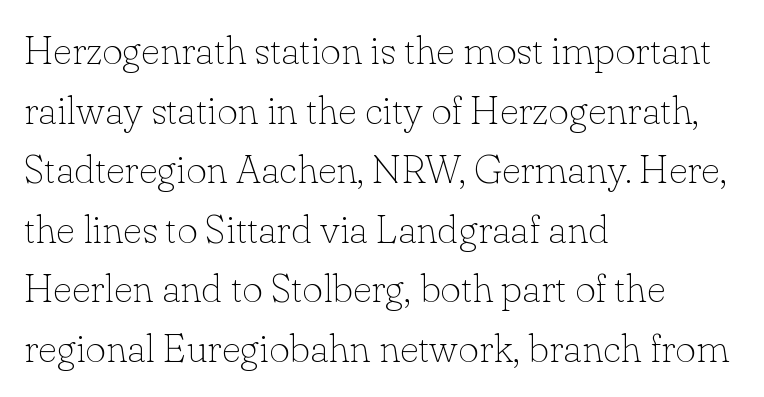
{"serif": "yes", "italic": "no", "bold": "no", "weight": "thin", "width": "normal", "stroke_contrast": "low", "x_height": "small", "monospaced": "no", "underline": "no", "align": "left", "line_spacing": "normal", "line_spacing_ratio": 1.49, "letter_spacing": "normal", "letter_spacing_em": 0.0, "glyph_px": 40}
